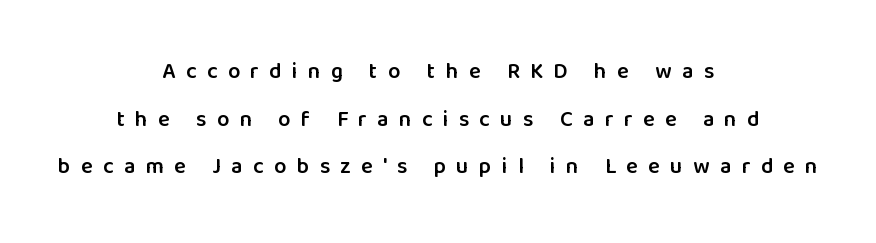
Q: Is the text bold? A: Semi-bold.
Q: Is the text italic (slanted)? A: No, it is upright.
Q: Is the text underlined? A: No.
Q: How is the paragraph aligned? A: Centered.
Q: Is the spacing between letters normal or unusually wide? A: Unusually wide.
Q: Is the spacing between lines tight, normal or loose? A: Loose.
